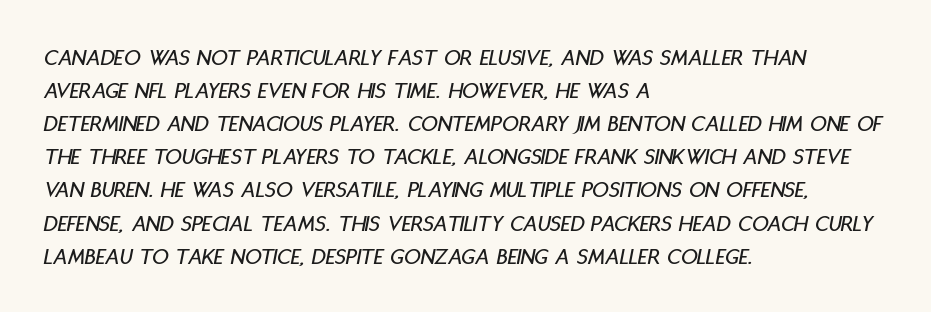
The lines in this sample share a left origin and differ only in where they stop. The passage shown has conventional tracking throughout. Notice how the stems are inclined rather than vertical — that's the hallmark of italics. Words float on clear page, feet unadorned. These lines sit exactly where default settings would place them.
